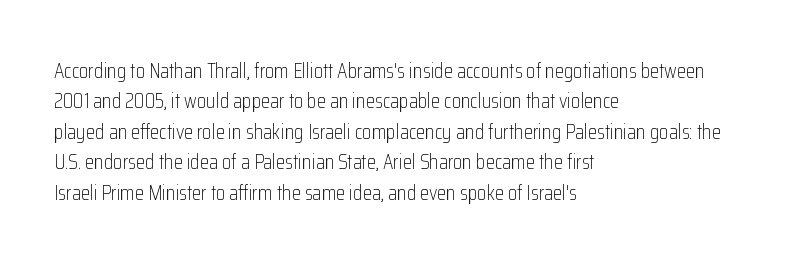
{"italic": "no", "bold": "no", "underline": "no", "align": "left", "line_spacing": "normal", "line_spacing_ratio": 1.45, "letter_spacing": "normal", "letter_spacing_em": 0.0, "glyph_px": 21}
